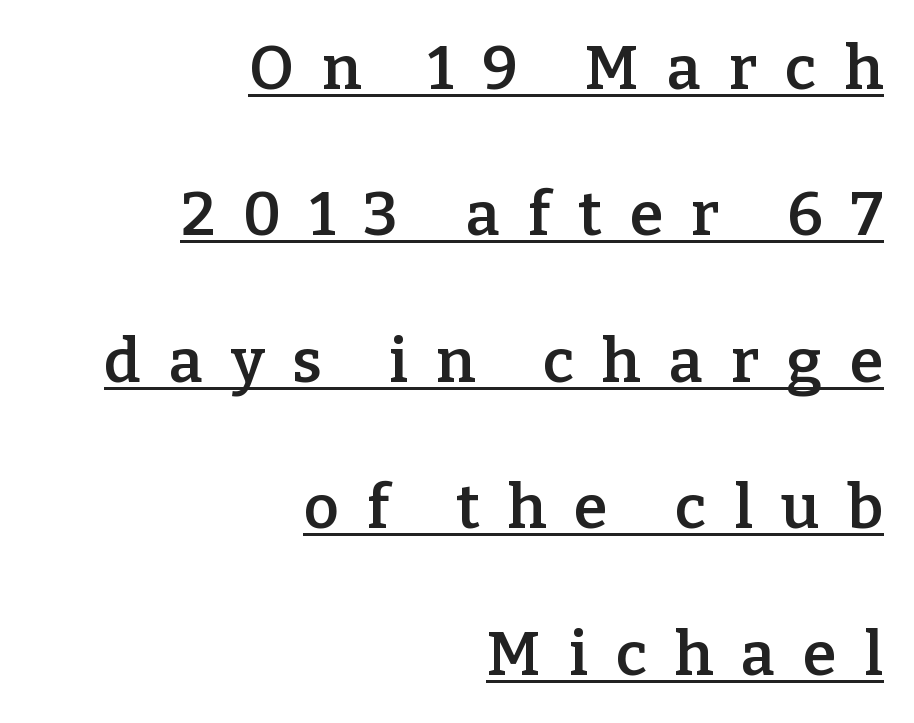
The image shows 61 px semibold serif type, upright; set right-aligned, loose line spacing (2.4x), unusually wide letter spacing (+0.46 em), underlined; low stroke contrast and a medium x-height.
